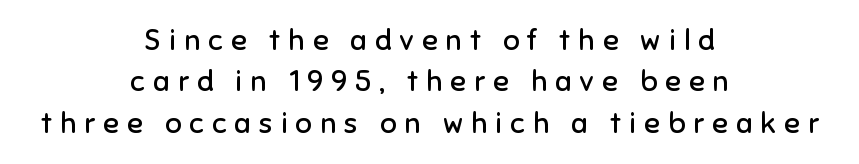
Q: Is the text bold? A: No.
Q: Is the text italic (slanted)? A: No, it is upright.
Q: Is the typeface a serif or a sans-serif typeface? A: Sans-serif.
Q: Is the text underlined? A: No.
Q: How is the paragraph aligned? A: Centered.
Q: Is the spacing between letters normal or unusually wide? A: Unusually wide.
Q: Is the spacing between lines tight, normal or loose? A: Normal.
Q: Width (condensed, normal, or wide)? A: Normal.
Q: Stroke contrast? A: Low.
Q: x-height? A: Medium.
Q: Monospaced? A: No.
